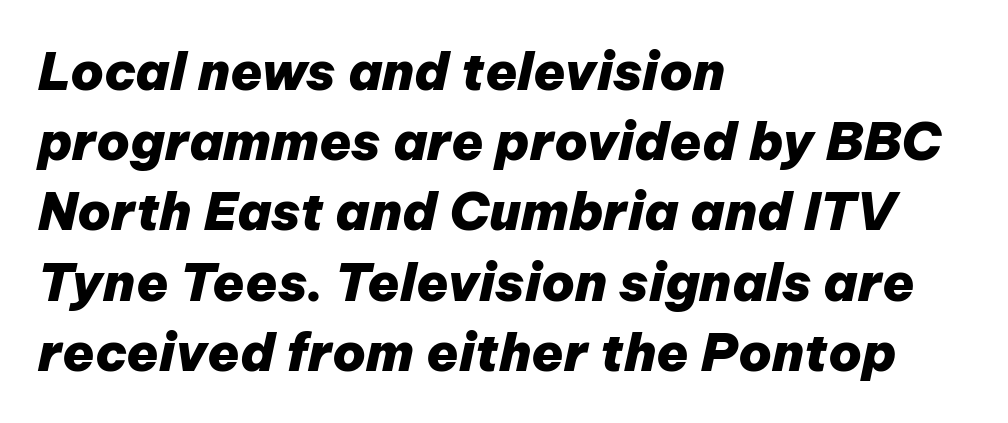
{"italic": "yes", "lean": "right", "slant_degrees": 12, "bold": "yes", "weight": "heavy", "width": "normal", "stroke_contrast": "low", "x_height": "medium", "monospaced": "no", "underline": "no", "align": "left", "line_spacing": "normal", "line_spacing_ratio": 1.35, "letter_spacing": "normal", "letter_spacing_em": 0.0, "glyph_px": 52}
